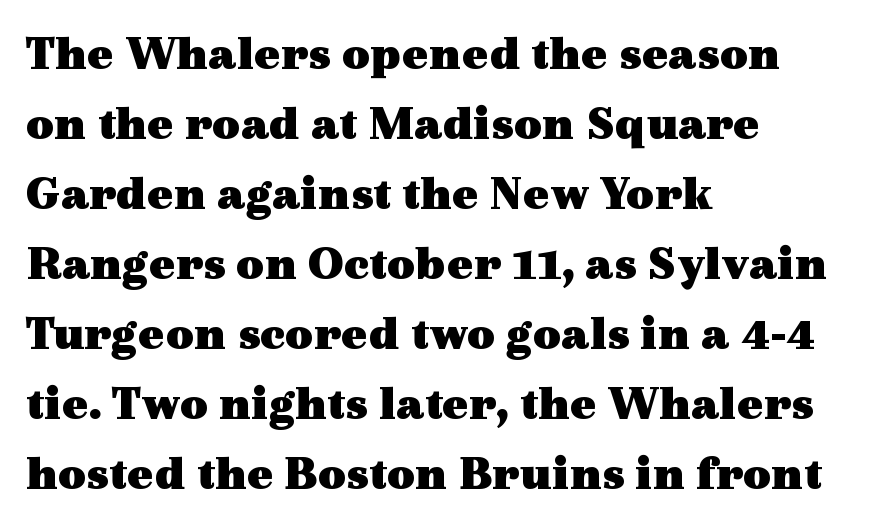
The image shows 49 px heavy, wide serif type, upright; set left-aligned, normal line spacing (1.43x), normal letter spacing, not underlined; a medium x-height.
